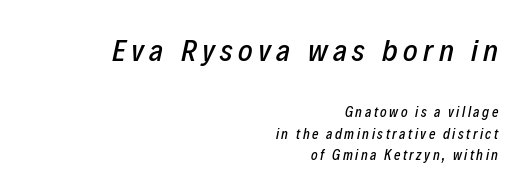
{"italic": "yes", "lean": "right", "slant_degrees": 12, "width": "condensed", "stroke_contrast": "low", "x_height": "medium", "monospaced": "no", "underline": "no", "align": "right", "line_spacing": "normal", "line_spacing_ratio": 1.55, "larger_block": "first", "size_ratio": 2.21, "glyph_px": 31}
